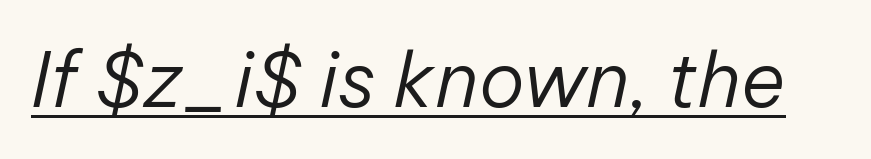
{"italic": "yes", "lean": "right", "slant_degrees": 12, "bold": "no", "weight": "regular", "width": "normal", "stroke_contrast": "low", "x_height": "medium", "monospaced": "no", "underline": "yes", "letter_spacing": "normal", "letter_spacing_em": 0.0, "glyph_px": 76}
